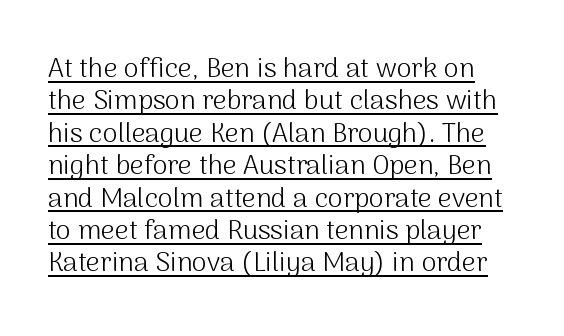
Q: Is the text bold? A: No.
Q: Is the text italic (slanted)? A: No, it is upright.
Q: Is the text underlined? A: Yes.
Q: Is the spacing between letters normal or unusually wide? A: Normal.
